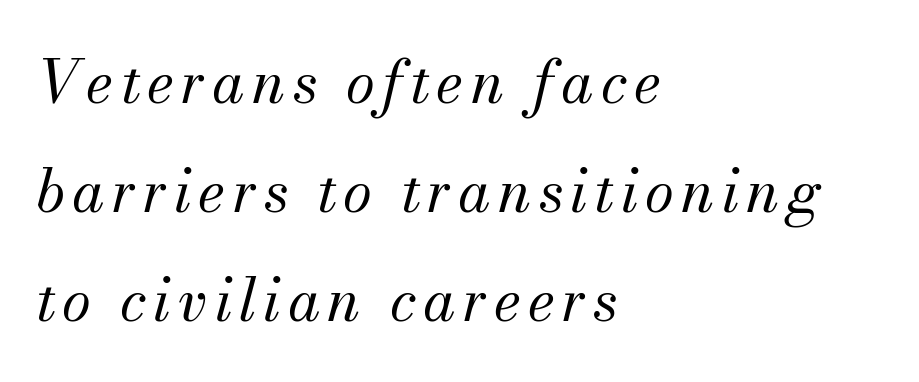
Q: Is the text bold? A: No.
Q: Is the text italic (slanted)? A: Yes, it leans right by about 13 degrees.
Q: Is the typeface a serif or a sans-serif typeface? A: Serif.
Q: Is the text underlined? A: No.
Q: How is the paragraph aligned? A: Left-aligned.
Q: Width (condensed, normal, or wide)? A: Normal.
Q: Stroke contrast? A: Medium.
Q: x-height? A: Small.
Q: Monospaced? A: No.
